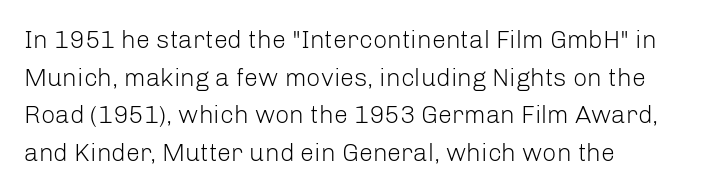
Q: Is the text bold? A: No.
Q: Is the text italic (slanted)? A: No, it is upright.
Q: Is the text underlined? A: No.
Q: How is the paragraph aligned? A: Left-aligned.
Q: Is the spacing between letters normal or unusually wide? A: Normal.
Q: Is the spacing between lines tight, normal or loose? A: Normal.
